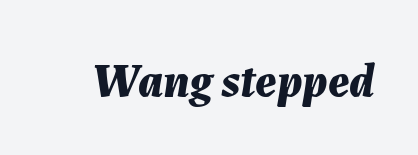
{"italic": "yes", "lean": "right", "slant_degrees": 7, "bold": "yes", "weight": "bold", "width": "normal", "stroke_contrast": "medium", "x_height": "medium", "monospaced": "no", "underline": "no", "letter_spacing": "normal", "letter_spacing_em": 0.0, "glyph_px": 47}
